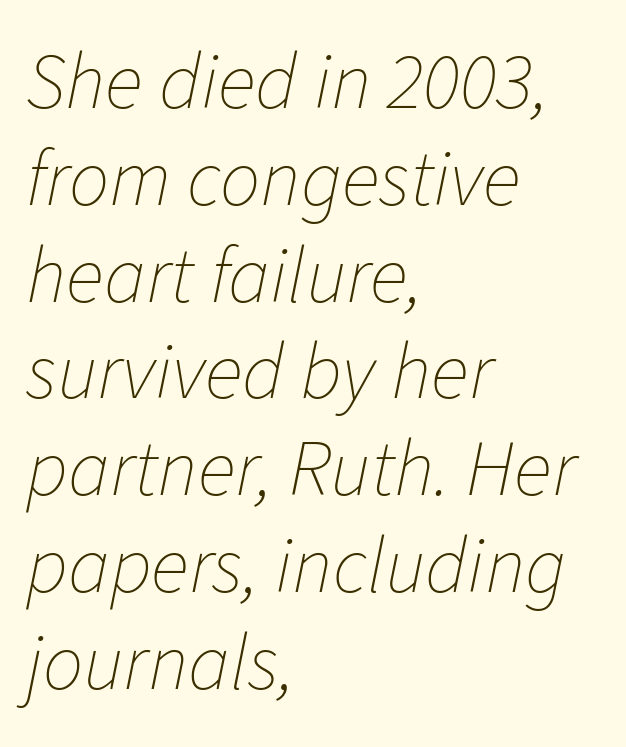
The image shows 80 px thin type, italic (leaning right); set left-aligned, line spacing 1.21x, normal letter spacing, not underlined; low stroke contrast and a medium x-height.
